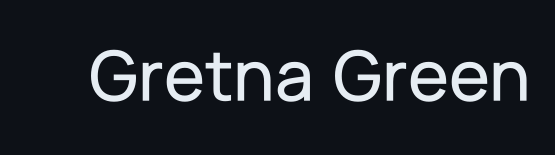
Characters follow at the spacing the type designer built in. Nobody drew a line under any word here. You can tell it's not italic because the verticals are truly vertical. The face used here is proportionally spaced, like ordinary book or web type. The designer went with a sans here, leaving each stem footless.
